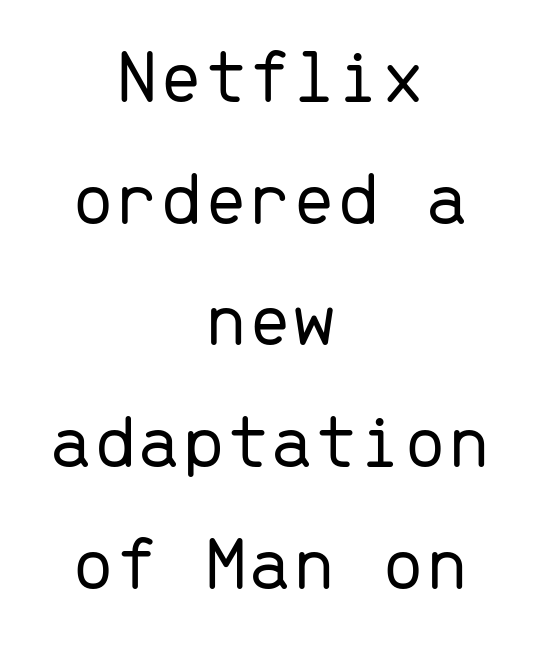
Does the lettering tilt? It doesn't — this is upright. Descenders hang freely into open space. The weight tops out at a normal text grade. The letters march in equal steps, a hallmark of fixed-pitch type. Observe the ordinary spacing: letters are neighbours, not strangers. Leading matches the norm, producing a regular column.
